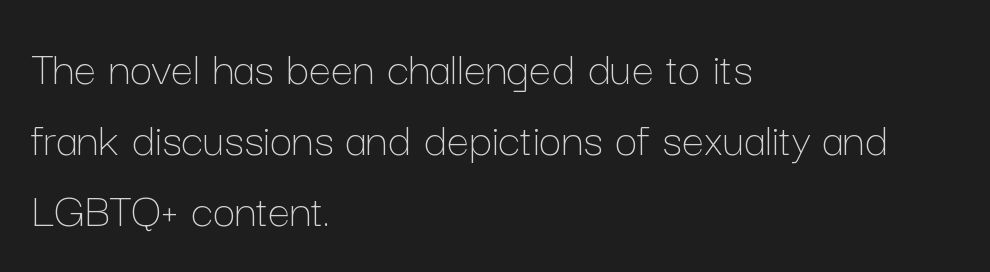
The ragged edge is on the right, which tells us the setting is flush left. Quick note: not italic, upright. Do the characters align in a grid? No, the font is proportional. Does the leading feel generous? No, just average. Only glyphs here, with clear space below each row.
